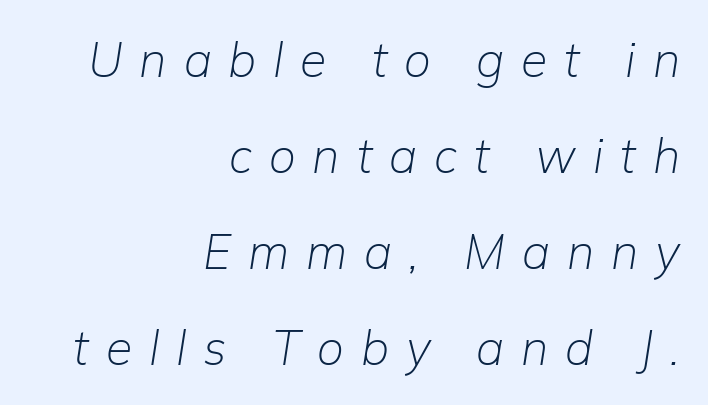
Q: Is the text bold? A: No.
Q: Is the text italic (slanted)? A: Yes, it leans right by about 9 degrees.
Q: Is the text underlined? A: No.
Q: How is the paragraph aligned? A: Right-aligned.
Q: Is the spacing between letters normal or unusually wide? A: Unusually wide.
Q: Is the spacing between lines tight, normal or loose? A: Loose.
Q: Width (condensed, normal, or wide)? A: Normal.
Q: Stroke contrast? A: Low.
Q: x-height? A: Medium.
Q: Monospaced? A: No.
